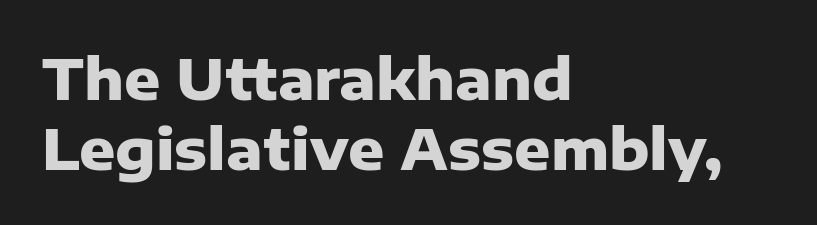
Q: Is the text bold? A: Yes.
Q: Is the text italic (slanted)? A: No, it is upright.
Q: Is the typeface a serif or a sans-serif typeface? A: Sans-serif.
Q: Is the text underlined? A: No.
Q: How is the paragraph aligned? A: Left-aligned.
Q: Is the spacing between letters normal or unusually wide? A: Normal.
Q: Is the spacing between lines tight, normal or loose? A: Normal.
Q: Width (condensed, normal, or wide)? A: Normal.
Q: Stroke contrast? A: Low.
Q: x-height? A: Medium.
Q: Monospaced? A: No.
